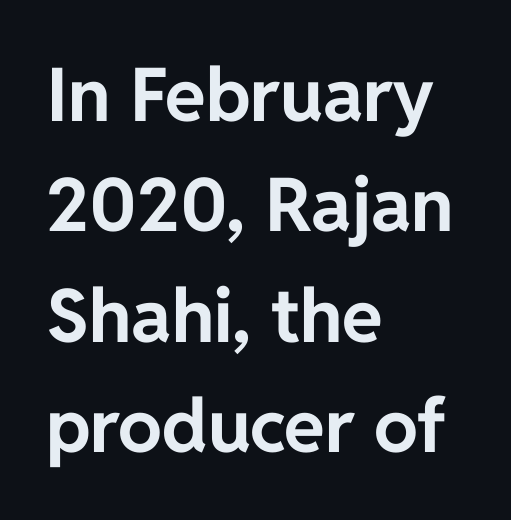
All the whitespace from short lines collects on the right. Inter-character spacing is left at the font's built-in metrics. The passage shown stacks its lines at a standard gap. The font family rendered here belongs to the sans-serif group. Do the characters align in a grid? No, the font is proportional. This is heavy type, rendered in bold.
